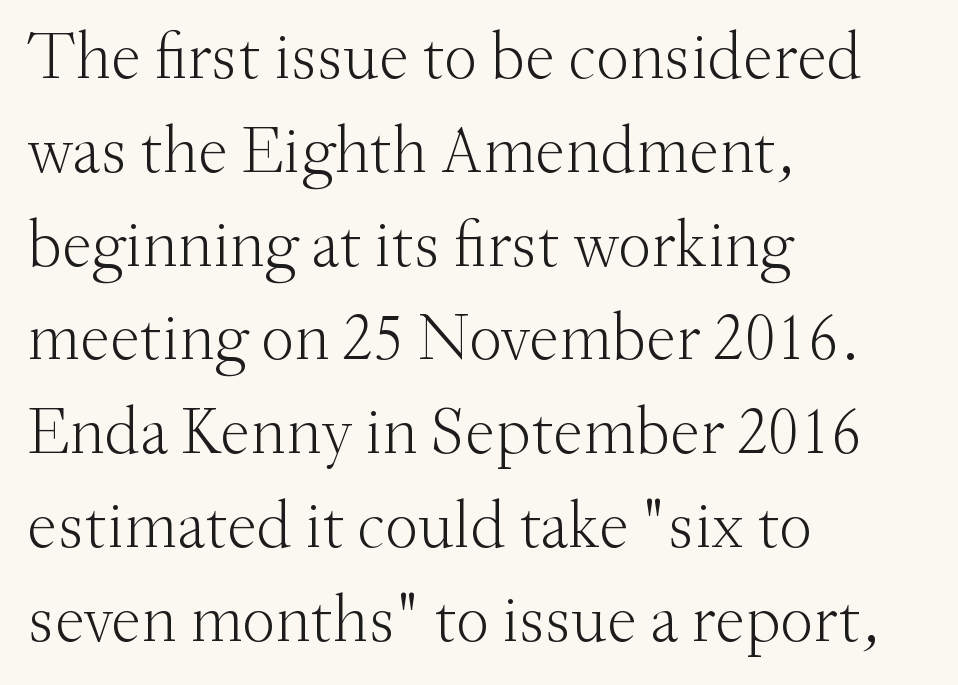
The designer left line spacing at the default. Clear beneath every line of the passage. Unlike a clean sans, this face finishes its strokes with serifs. A student would call this left alignment; a typographer would say flush left, rag right.
